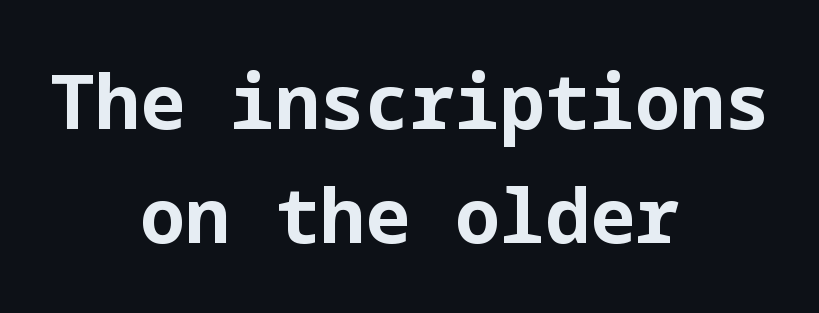
If you measured baseline to baseline, you'd find a middling distance. Which margin do the lines hug? Neither — every line sits in the middle. The rendering uses a bold face; every stroke is thick and dark. In terms of posture, this sample is upright. What kind of face is this? One without serifs — a sans. Spacing between characters is what you'd get straight out of the box.
